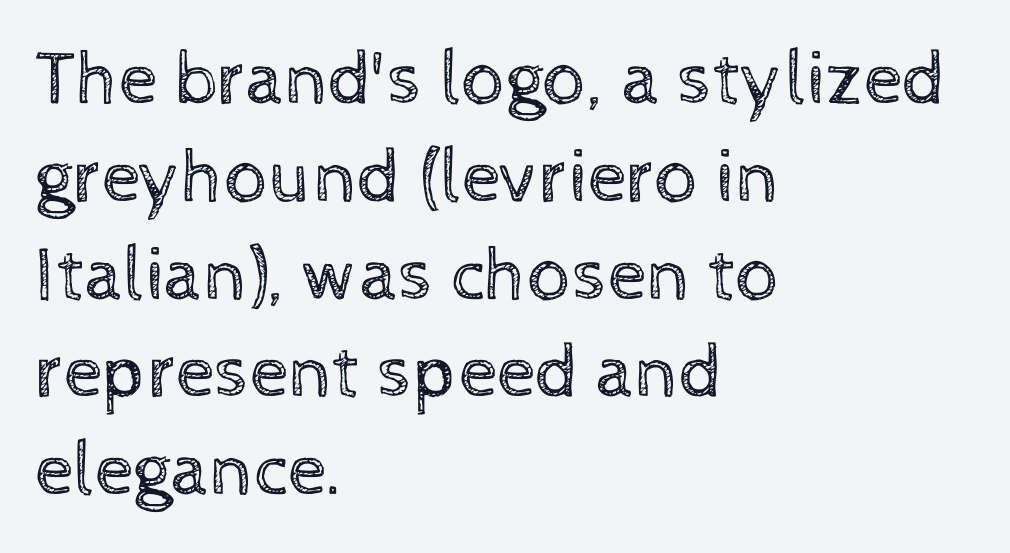
Q: Is the text bold? A: No.
Q: Is the text italic (slanted)? A: No, it is upright.
Q: Is the text underlined? A: No.
Q: How is the paragraph aligned? A: Left-aligned.
Q: Is the spacing between letters normal or unusually wide? A: Normal.
Q: Is the spacing between lines tight, normal or loose? A: Normal.
Q: Width (condensed, normal, or wide)? A: Normal.
Q: x-height? A: Medium.
Q: Monospaced? A: No.
